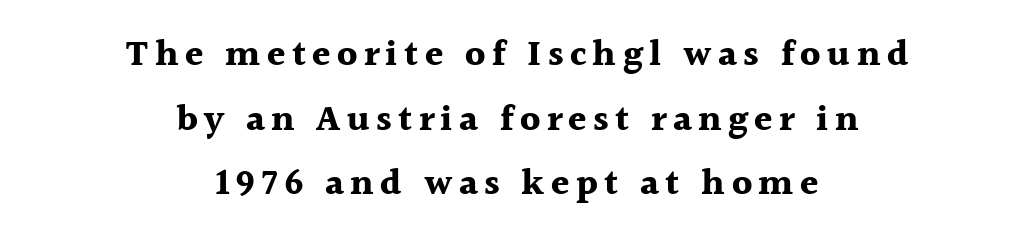
The image shows 37 px bold serif type, upright; set centered, line spacing 1.75x, not underlined; a medium x-height.
